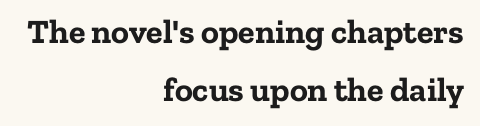
The image shows 34 px bold serif type, upright; set right-aligned, line spacing 1.72x, normal letter spacing, not underlined; low stroke contrast and a medium x-height.
